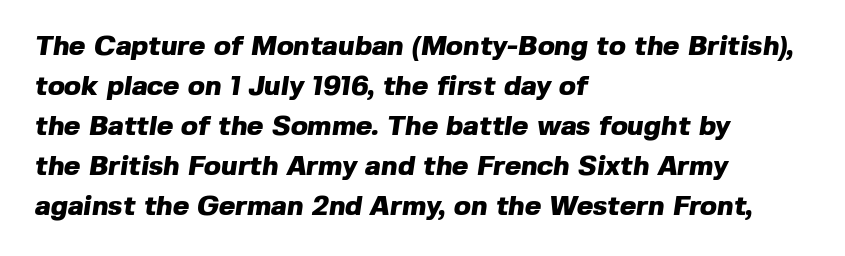
Q: Is the text bold? A: Yes.
Q: Is the typeface a serif or a sans-serif typeface? A: Sans-serif.
Q: Is the text underlined? A: No.
Q: How is the paragraph aligned? A: Left-aligned.
Q: Is the spacing between letters normal or unusually wide? A: Normal.
Q: Is the spacing between lines tight, normal or loose? A: Normal.
Q: Width (condensed, normal, or wide)? A: Normal.
Q: x-height? A: Medium.
Q: Monospaced? A: No.
